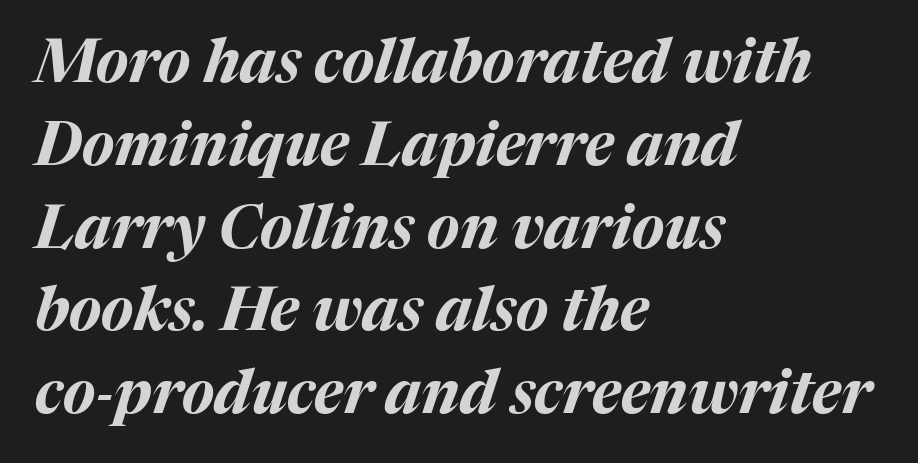
Q: Is the text bold? A: Yes.
Q: Is the text italic (slanted)? A: Yes, it leans right by about 17 degrees.
Q: Is the text underlined? A: No.
Q: How is the paragraph aligned? A: Left-aligned.
Q: Is the spacing between letters normal or unusually wide? A: Normal.
Q: Is the spacing between lines tight, normal or loose? A: Normal.
Q: Width (condensed, normal, or wide)? A: Normal.
Q: Stroke contrast? A: Medium.
Q: x-height? A: Medium.
Q: Monospaced? A: No.
